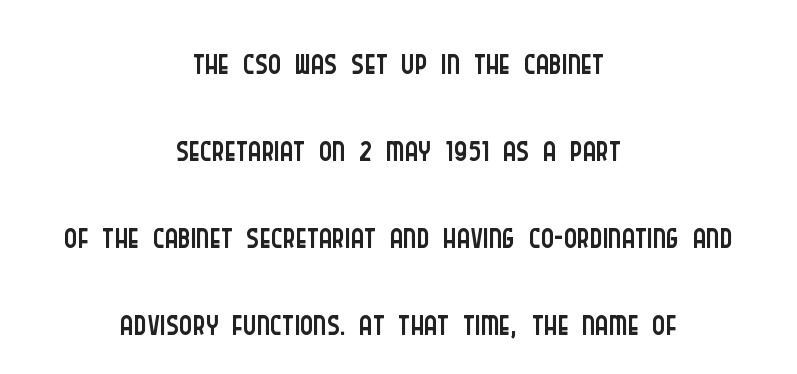
{"serif": "no", "italic": "no", "bold": "no", "weight": "light", "width": "condensed", "stroke_contrast": "low", "x_height": "large", "monospaced": "no", "underline": "no", "align": "center", "line_spacing_ratio": 1.74, "letter_spacing": "normal", "letter_spacing_em": 0.0, "glyph_px": 50}
